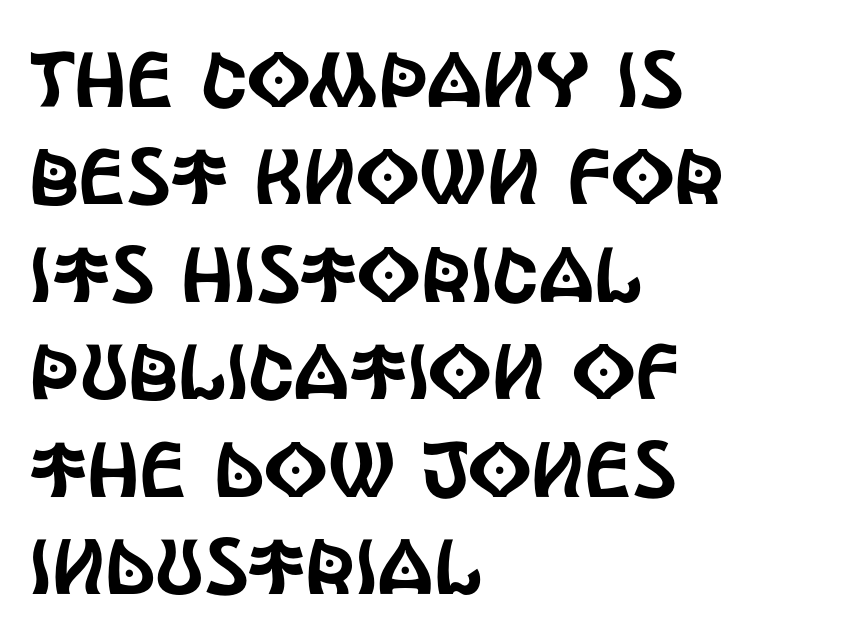
{"serif": "no", "italic": "no", "width": "condensed", "x_height": "large", "monospaced": "no", "underline": "no", "align": "left", "line_spacing": "normal", "line_spacing_ratio": 1.25, "letter_spacing": "normal", "letter_spacing_em": 0.0, "glyph_px": 78}
